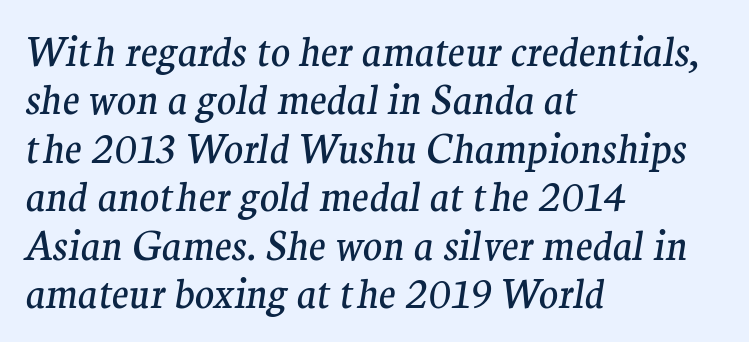
Q: Is the text bold? A: No.
Q: Is the text italic (slanted)? A: Yes, it leans right by about 9 degrees.
Q: Is the typeface a serif or a sans-serif typeface? A: Serif.
Q: Is the text underlined? A: No.
Q: How is the paragraph aligned? A: Left-aligned.
Q: Is the spacing between letters normal or unusually wide? A: Normal.
Q: Width (condensed, normal, or wide)? A: Normal.
Q: Stroke contrast? A: Medium.
Q: x-height? A: Medium.
Q: Monospaced? A: No.
